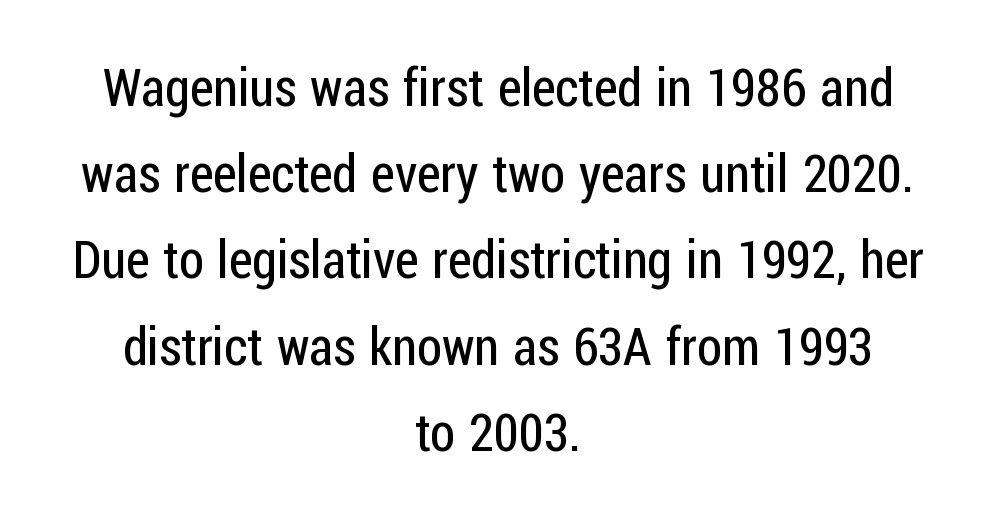
The image shows 51 px regular-weight, condensed sans-serif type, upright; set centered, normal line spacing (1.69x), normal letter spacing, not underlined; low stroke contrast and a medium x-height.
